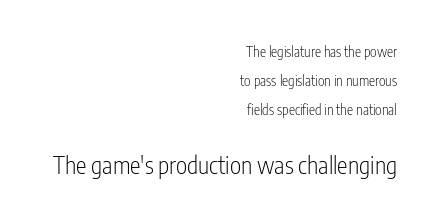
Notice how the passage keeps a crisp vertical edge on the right only. Weight: regular or lighter. Any mark beneath the type? The region is blank. Quick note: not italic, upright. The emphasis by scale lands on block number two, below.
